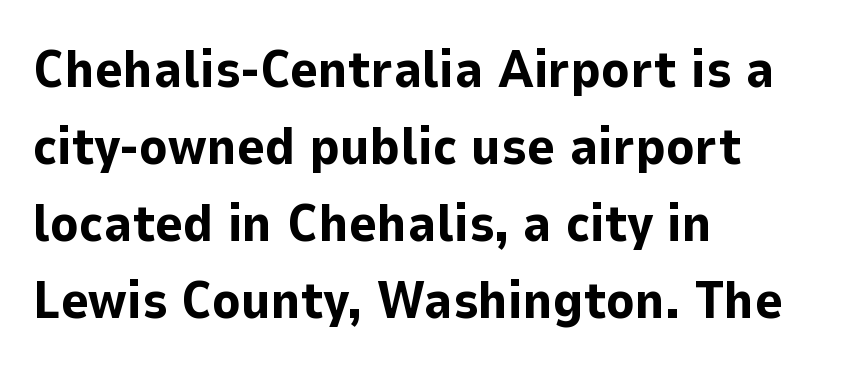
Here the designer chose a conventional face with non-uniform glyph widths. The letterforms sit shoulder to shoulder at normal distance. Baseline-to-baseline distance is the conventional proportion of letter height. A student would call this left alignment; a typographer would say flush left, rag right. This sample uses a sans-serif face. Heavy, bold letterforms.
